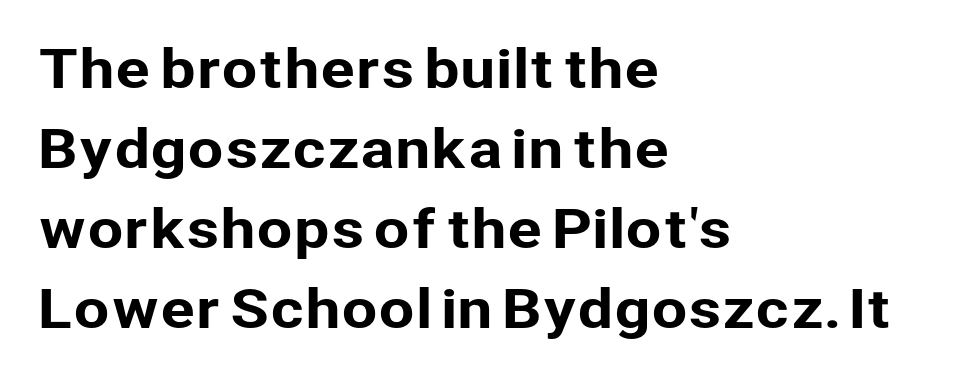
Q: Is the text italic (slanted)? A: No, it is upright.
Q: Is the typeface a serif or a sans-serif typeface? A: Sans-serif.
Q: Is the text underlined? A: No.
Q: How is the paragraph aligned? A: Left-aligned.
Q: Is the spacing between letters normal or unusually wide? A: Normal.
Q: Is the spacing between lines tight, normal or loose? A: Normal.
Q: Width (condensed, normal, or wide)? A: Normal.
Q: Stroke contrast? A: Low.
Q: x-height? A: Medium.
Q: Monospaced? A: No.
